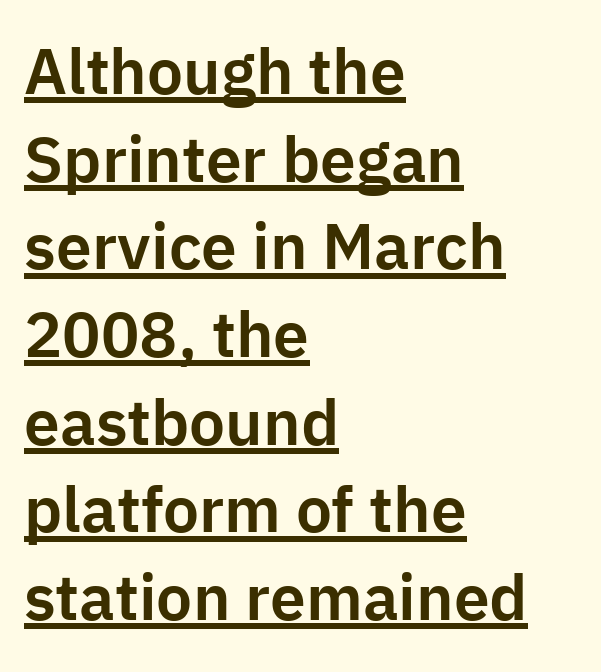
{"serif": "no", "italic": "no", "width": "normal", "stroke_contrast": "low", "x_height": "medium", "monospaced": "no", "underline": "yes", "align": "left", "line_spacing": "normal", "line_spacing_ratio": 1.37, "letter_spacing": "normal", "letter_spacing_em": 0.0, "glyph_px": 64}
